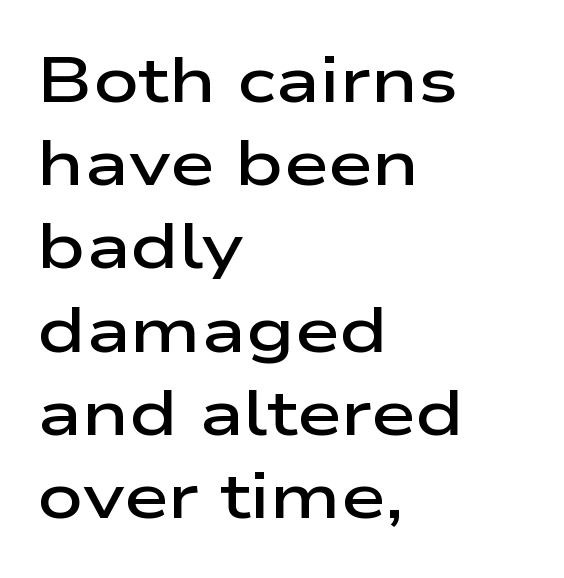
Q: Is the text bold? A: Semi-bold.
Q: Is the text italic (slanted)? A: No, it is upright.
Q: Is the typeface a serif or a sans-serif typeface? A: Sans-serif.
Q: Is the text underlined? A: No.
Q: How is the paragraph aligned? A: Left-aligned.
Q: Is the spacing between letters normal or unusually wide? A: Normal.
Q: Is the spacing between lines tight, normal or loose? A: Normal.
Q: Width (condensed, normal, or wide)? A: Wide.
Q: Stroke contrast? A: Low.
Q: x-height? A: Medium.
Q: Monospaced? A: No.
